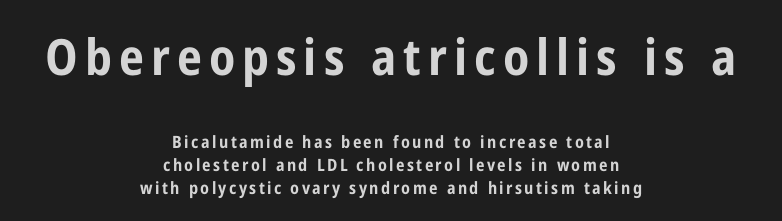
{"serif": "no", "italic": "no", "bold": "yes", "weight": "bold", "width": "condensed", "stroke_contrast": "low", "x_height": "medium", "monospaced": "no", "underline": "no", "align": "center", "line_spacing": "normal", "line_spacing_ratio": 1.36, "larger_block": "first", "size_ratio": 2.94, "glyph_px": 50}
